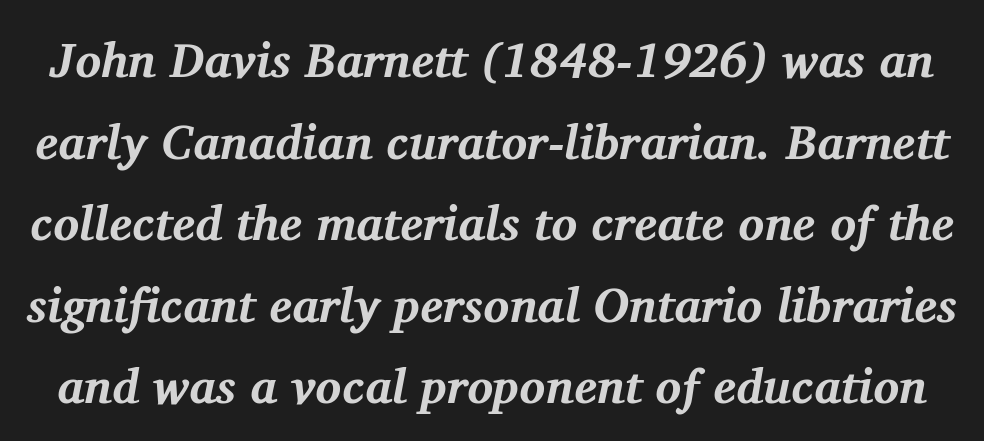
Q: Is the text bold? A: Yes.
Q: Is the text italic (slanted)? A: Yes, it leans right by about 11 degrees.
Q: Is the typeface a serif or a sans-serif typeface? A: Serif.
Q: Is the text underlined? A: No.
Q: Is the spacing between letters normal or unusually wide? A: Normal.
Q: Is the spacing between lines tight, normal or loose? A: Normal.
Q: Width (condensed, normal, or wide)? A: Normal.
Q: Stroke contrast? A: Medium.
Q: x-height? A: Medium.
Q: Monospaced? A: No.
